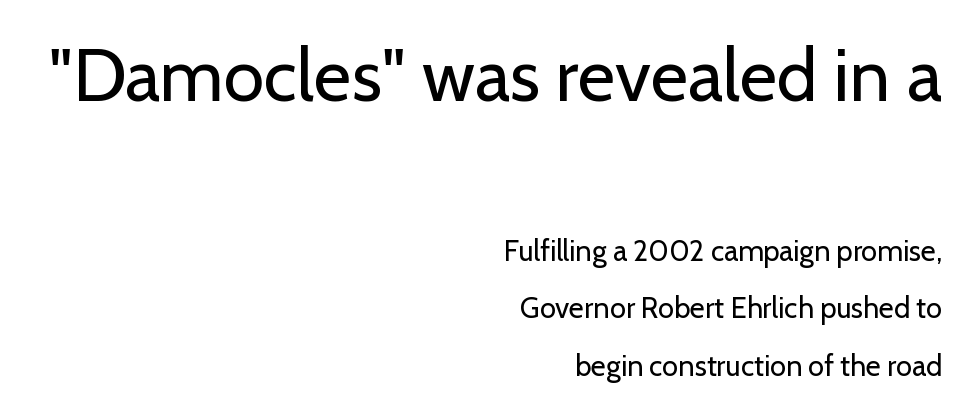
{"serif": "no", "italic": "no", "bold": "no", "weight": "regular", "width": "normal", "stroke_contrast": "low", "x_height": "medium", "monospaced": "no", "underline": "no", "align": "right", "line_spacing": "loose", "line_spacing_ratio": 1.98, "letter_spacing": "normal", "letter_spacing_em": 0.0, "larger_block": "first", "size_ratio": 2.52, "glyph_px": 73}
